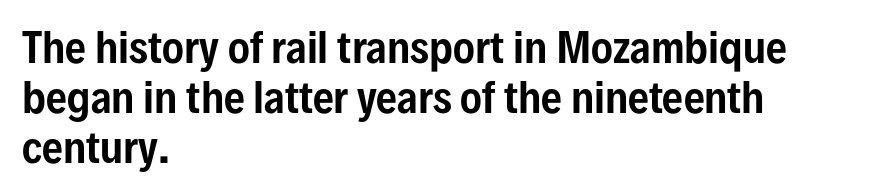
The image shows 41 px condensed sans-serif type, upright; set left-aligned, line spacing 1.22x, normal letter spacing, not underlined; low stroke contrast and a medium x-height.
